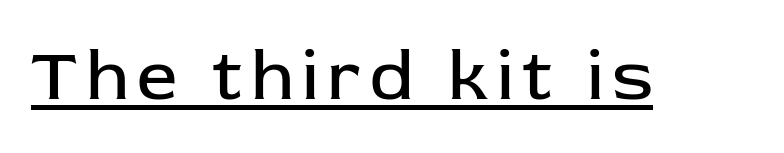
Q: Is the text bold? A: No.
Q: Is the text italic (slanted)? A: No, it is upright.
Q: Is the typeface a serif or a sans-serif typeface? A: Sans-serif.
Q: Is the text underlined? A: Yes.
Q: Width (condensed, normal, or wide)? A: Normal.
Q: Stroke contrast? A: Low.
Q: x-height? A: Medium.
Q: Monospaced? A: No.
